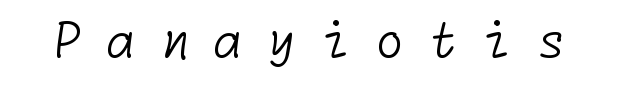
The typesetting does not lean heavy: it is not bold. Caption: expanded tracking, letters set apart. The strip under each line holds only bare page. Grotesque or geometric, the face here clearly has no serifs.
